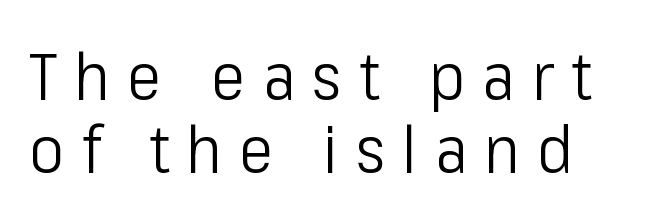
Q: Is the text bold? A: No.
Q: Is the text italic (slanted)? A: No, it is upright.
Q: Is the typeface a serif or a sans-serif typeface? A: Sans-serif.
Q: Is the text underlined? A: No.
Q: Is the spacing between letters normal or unusually wide? A: Unusually wide.
Q: Is the spacing between lines tight, normal or loose? A: Tight.
Q: Width (condensed, normal, or wide)? A: Condensed.
Q: Stroke contrast? A: Low.
Q: x-height? A: Medium.
Q: Monospaced? A: No.
